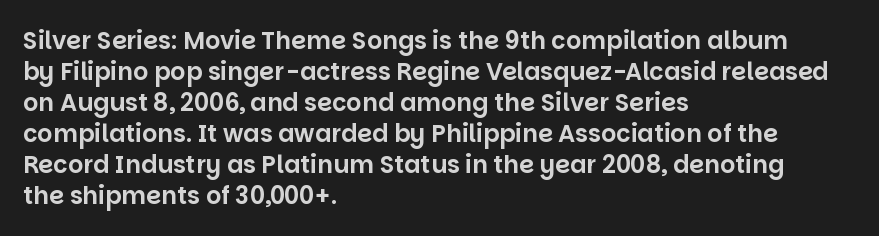
{"italic": "no", "underline": "no", "align": "left", "line_spacing": "normal", "line_spacing_ratio": 1.29, "letter_spacing": "normal", "letter_spacing_em": 0.0, "glyph_px": 24}
